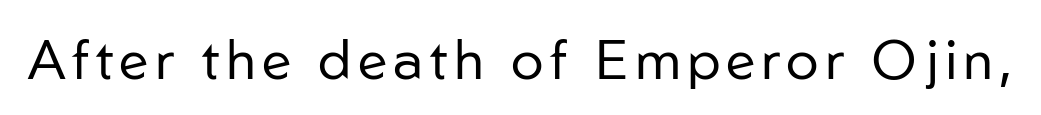
If you drew a line through each stem, it would be perfectly vertical. On a weight scale, this lands at 450 or below. The text was rendered using a sans face with plain stroke endings. Words float on clear page, feet unadorned. Note the varied advance widths — an 'i' is clearly narrower than an 'm'.
